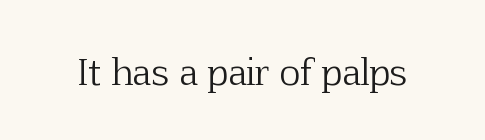
Q: Is the text bold? A: No.
Q: Is the text italic (slanted)? A: No, it is upright.
Q: Is the typeface a serif or a sans-serif typeface? A: Serif.
Q: Is the text underlined? A: No.
Q: Is the spacing between letters normal or unusually wide? A: Normal.
Q: Width (condensed, normal, or wide)? A: Normal.
Q: Stroke contrast? A: Low.
Q: x-height? A: Medium.
Q: Monospaced? A: No.
